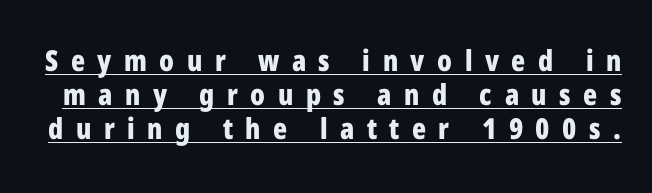
{"serif": "no", "italic": "no", "bold": "yes", "weight": "bold", "width": "condensed", "stroke_contrast": "low", "x_height": "medium", "monospaced": "no", "underline": "yes", "line_spacing_ratio": 1.18, "letter_spacing": "wide", "letter_spacing_em": 0.43, "glyph_px": 29}
